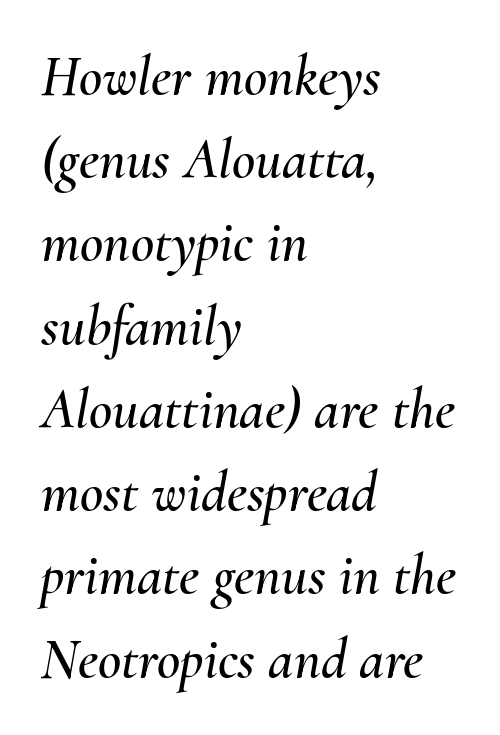
The image shows 57 px text type, italic (leaning right); set left-aligned, normal line spacing (1.46x), normal letter spacing, not underlined; medium stroke contrast and a small x-height.
